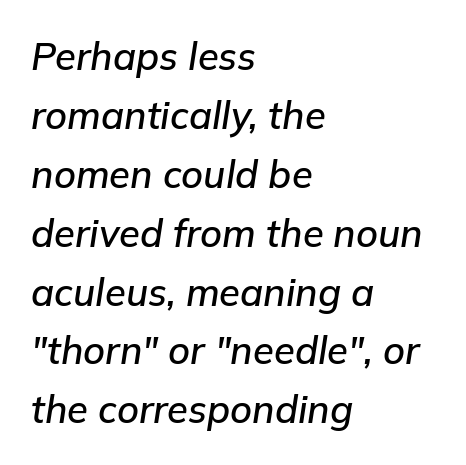
It's the slanting kind of type. Descenders are the only things crossing below the line. The horizontal fit of the characters is conventional and even. The rag falls on the right side of this text block. The rows are spaced the way most documents space them. The face used here is proportionally spaced, like ordinary book or web type.
